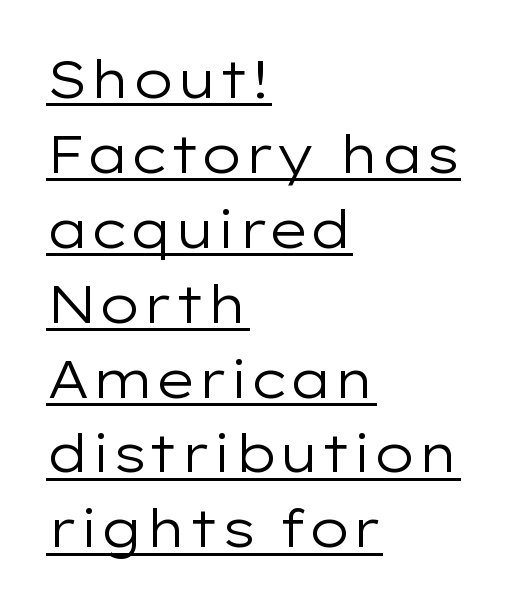
{"serif": "no", "italic": "no", "bold": "no", "weight": "regular", "width": "wide", "stroke_contrast": "low", "x_height": "medium", "monospaced": "no", "underline": "yes", "align": "left", "line_spacing": "normal", "line_spacing_ratio": 1.44, "letter_spacing": "normal", "letter_spacing_em": 0.0, "glyph_px": 52}
